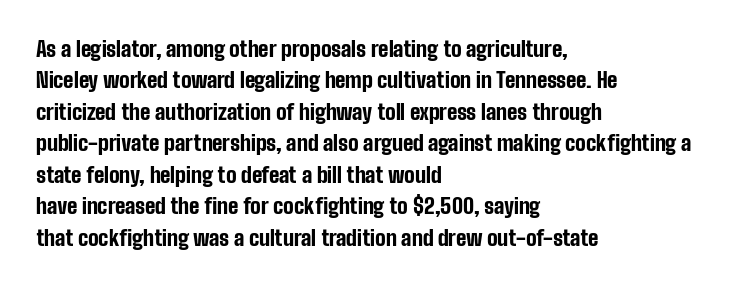
Q: Is the text bold? A: Yes.
Q: Is the text italic (slanted)? A: No, it is upright.
Q: Is the text underlined? A: No.
Q: How is the paragraph aligned? A: Left-aligned.
Q: Is the spacing between letters normal or unusually wide? A: Normal.
Q: Is the spacing between lines tight, normal or loose? A: Normal.
